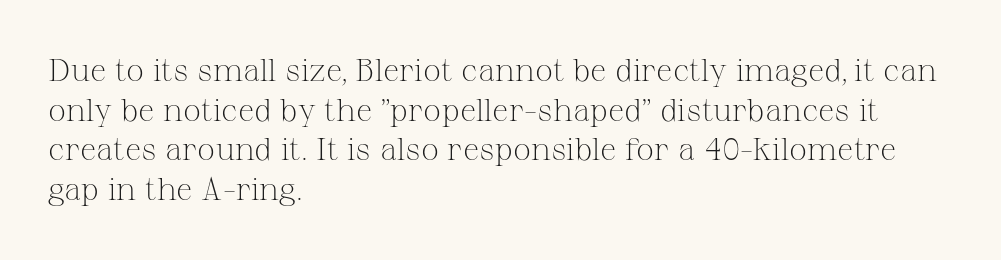
This sample has the flowing, uneven cadence of proportional lettering. Posture: upright roman. The letters carry serifs — small finishing strokes at the ends of their stems. No extra ink here — the face is not bold. Descender tails drop into unmarked territory. Words appear dense and cohesive because spacing is normal.
